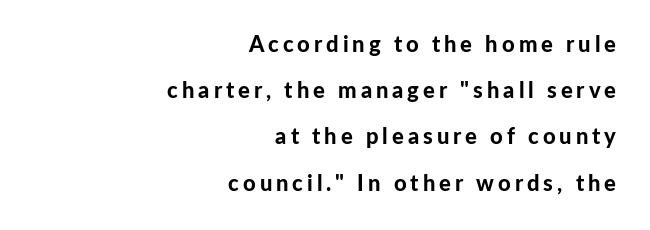
The image shows 22 px bold type, upright; set right-aligned, loose line spacing (2.1x), not underlined.
